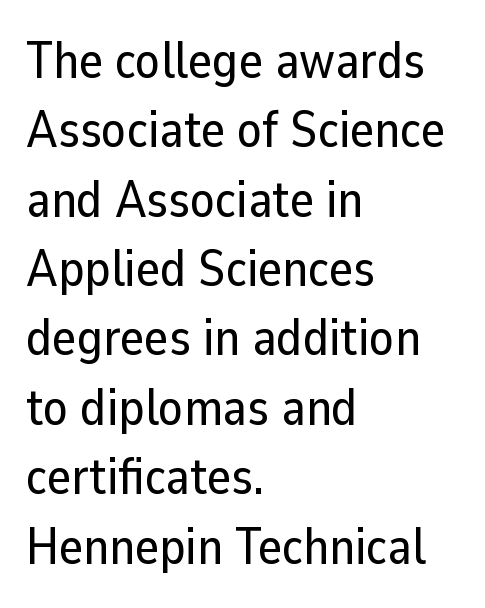
The image shows 51 px sans-serif type, upright; set left-aligned, normal line spacing (1.36x), normal letter spacing, not underlined; low stroke contrast and a medium x-height.
